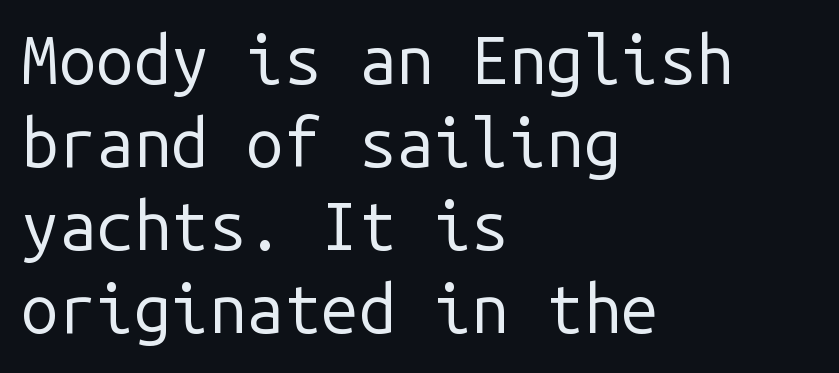
The image shows 67 px regular-weight sans-serif type, upright, monospaced; set left-aligned, line spacing 1.24x, normal letter spacing, not underlined; low stroke contrast and a medium x-height.
